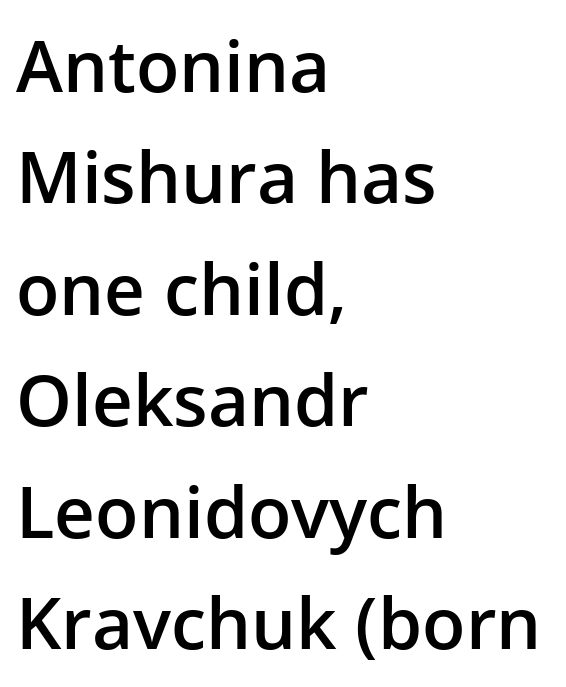
{"serif": "no", "italic": "no", "bold": "semi", "weight": "semibold", "width": "normal", "stroke_contrast": "low", "x_height": "medium", "monospaced": "no", "underline": "no", "align": "left", "line_spacing": "normal", "line_spacing_ratio": 1.57, "letter_spacing": "normal", "letter_spacing_em": 0.0, "glyph_px": 71}
